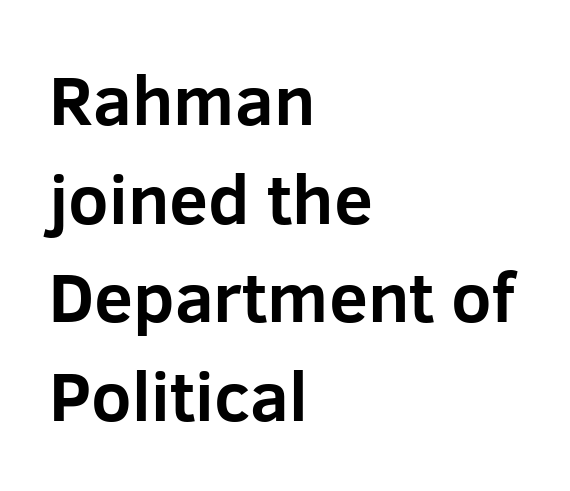
The image shows 70 px bold sans-serif type, upright; set left-aligned, normal line spacing (1.41x), normal letter spacing, not underlined; low stroke contrast and a medium x-height.
